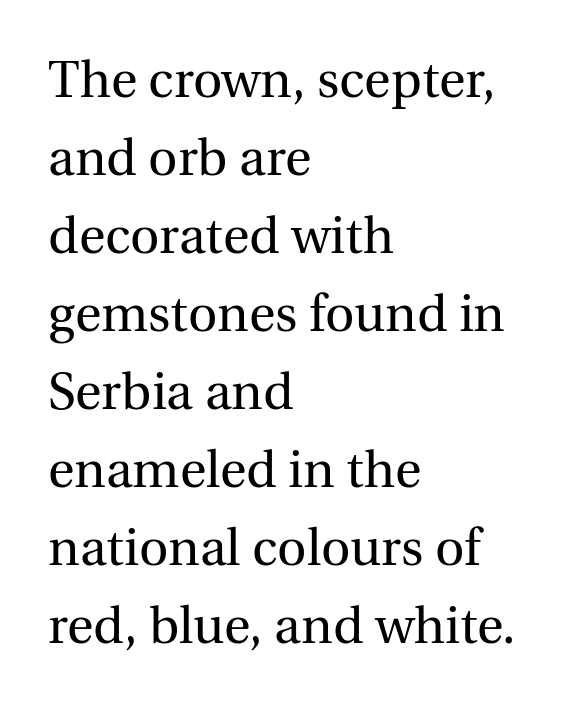
The image shows 51 px regular-weight serif type, upright; set left-aligned, normal line spacing (1.53x), normal letter spacing, not underlined; a medium x-height.
